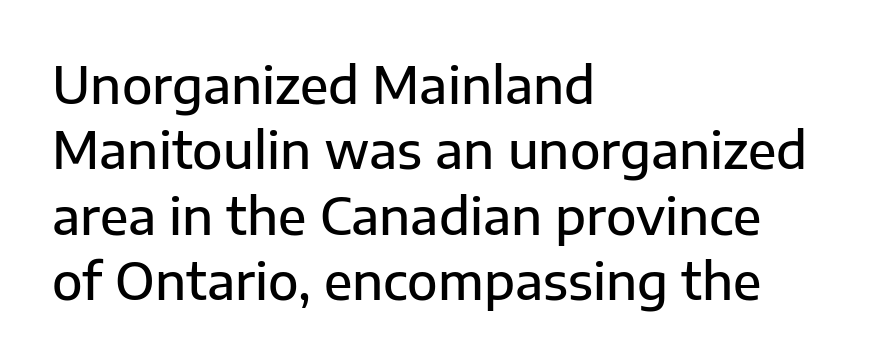
The line-height multiplier appears to be the usual default. The lettering stays uniformly vertical, giving the passage a roman look. Nope, no serifs anywhere on these letters. Horizontally, the lines are justified to the leading edge only. Unmarked baselines from the first word to the last.
